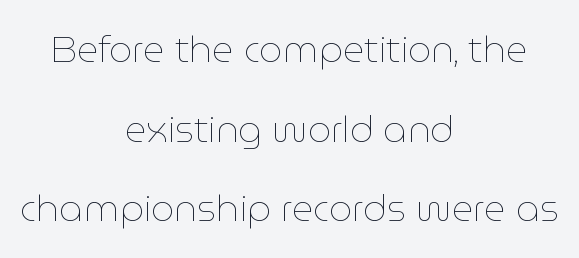
{"italic": "no", "bold": "no", "weight": "thin", "width": "normal", "stroke_contrast": "low", "x_height": "medium", "monospaced": "no", "underline": "no", "align": "center", "line_spacing": "loose", "line_spacing_ratio": 2.15, "letter_spacing": "normal", "letter_spacing_em": 0.0, "glyph_px": 37}
